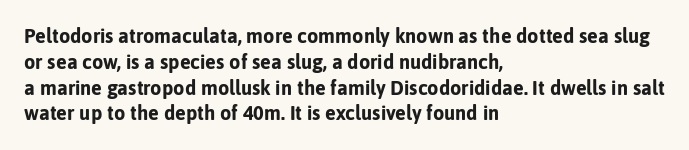
{"italic": "no", "bold": "yes", "underline": "no", "align": "left", "line_spacing": "normal", "line_spacing_ratio": 1.29, "letter_spacing": "normal", "letter_spacing_em": 0.0, "glyph_px": 20}
